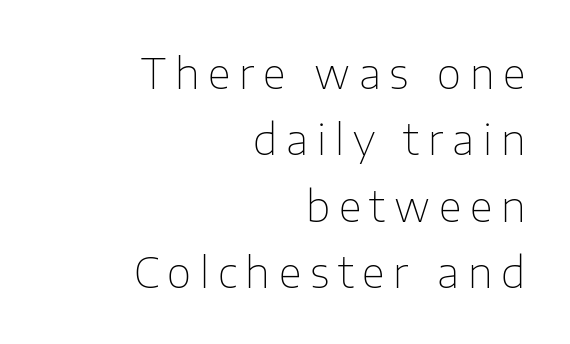
The image shows 42 px thin sans-serif type, upright; set right-aligned, normal line spacing (1.58x), unusually wide letter spacing (+0.21 em), not underlined; low stroke contrast and a medium x-height.
